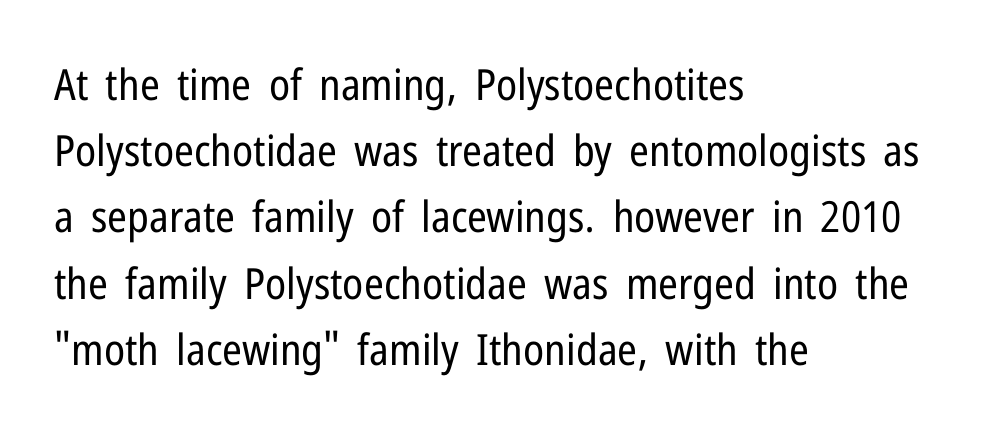
{"serif": "no", "italic": "no", "bold": "no", "weight": "regular", "width": "condensed", "stroke_contrast": "low", "x_height": "medium", "monospaced": "no", "underline": "no", "align": "left", "line_spacing": "normal", "line_spacing_ratio": 1.54, "letter_spacing": "normal", "letter_spacing_em": 0.0, "glyph_px": 43}
